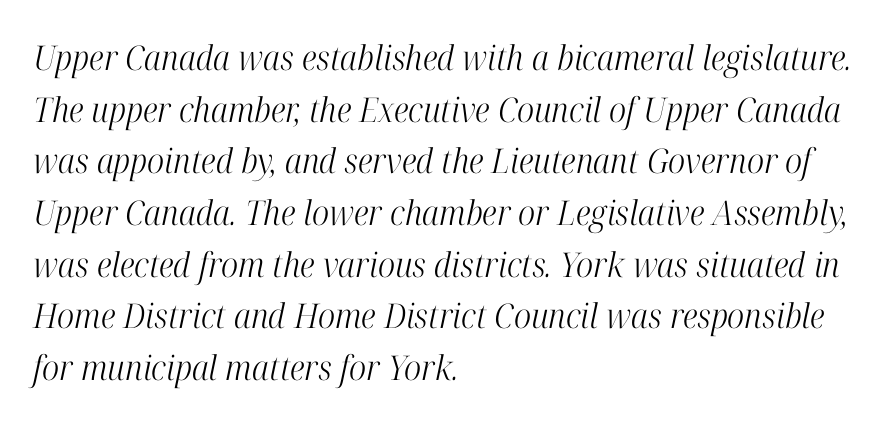
This is oblique type, the kind used for emphasis or titles. Looks like regular typesetting: each glyph gets only the width it needs. A light-to-regular cut is what we see here. Short and long lines alike share a common starting point at left. The letters carry serifs — small finishing strokes at the ends of their stems. This sample keeps an unexceptional amount of space between lines.
